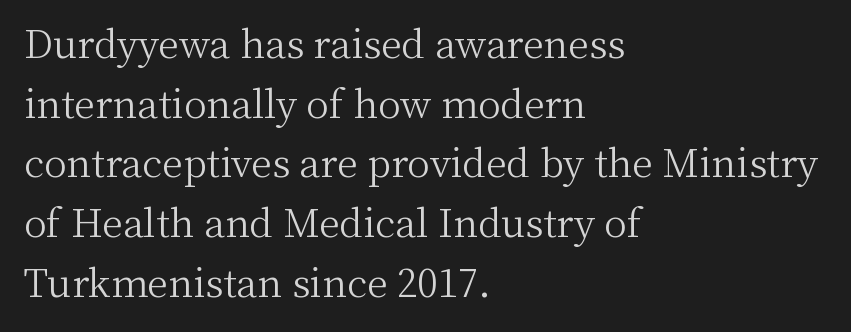
{"serif": "yes", "italic": "no", "bold": "no", "weight": "light", "width": "normal", "stroke_contrast": "medium", "x_height": "medium", "monospaced": "no", "underline": "no", "align": "left", "line_spacing": "normal", "line_spacing_ratio": 1.57, "letter_spacing": "normal", "letter_spacing_em": 0.0, "glyph_px": 38}
